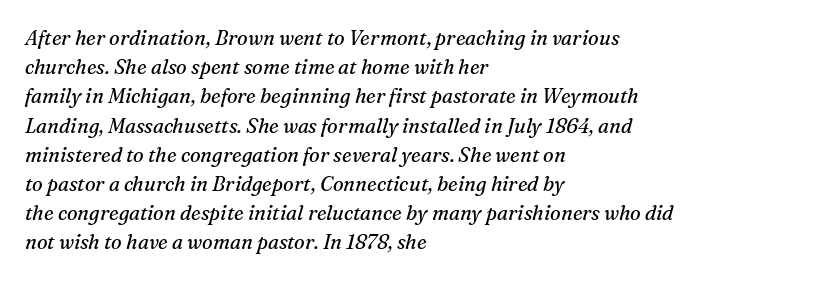
The image shows 20 px text type, italic (leaning right); set left-aligned, normal line spacing (1.46x), normal letter spacing, not underlined.
